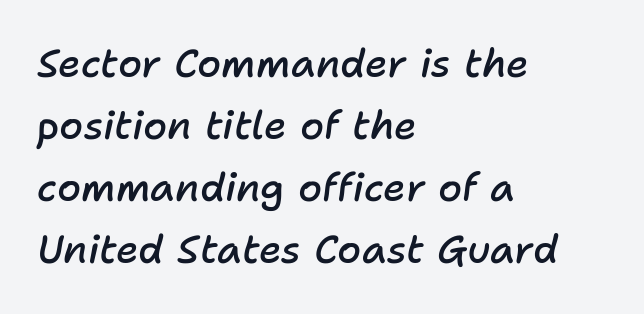
The image shows 39 px semibold type, italic (leaning right); set left-aligned, normal line spacing (1.59x), normal letter spacing, not underlined; low stroke contrast and a medium x-height.
